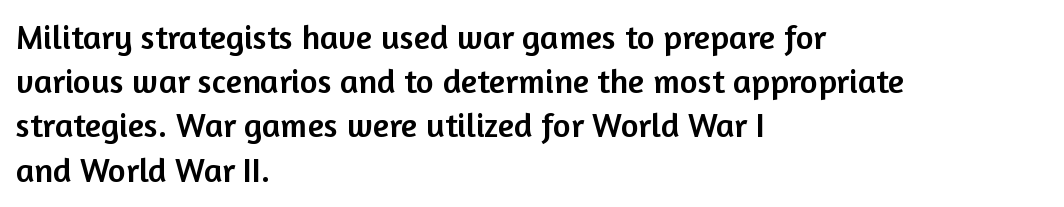
{"serif": "no", "italic": "no", "width": "normal", "stroke_contrast": "low", "x_height": "medium", "monospaced": "no", "underline": "no", "align": "left", "line_spacing": "normal", "line_spacing_ratio": 1.3, "letter_spacing": "normal", "letter_spacing_em": 0.0, "glyph_px": 34}
